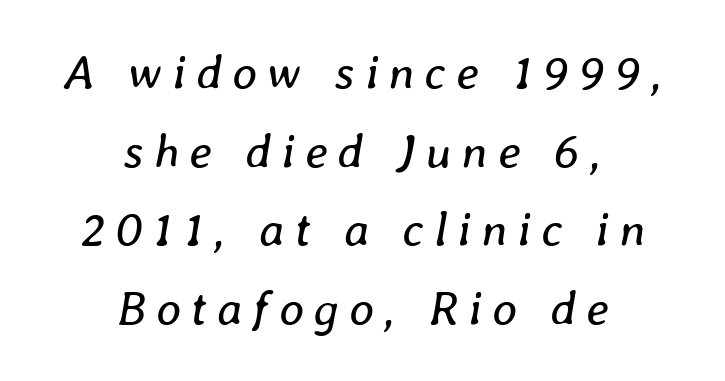
The image shows 48 px regular-weight type, italic (leaning right); set centered, normal line spacing (1.64x), unusually wide letter spacing (+0.21 em), not underlined; low stroke contrast and a medium x-height.
